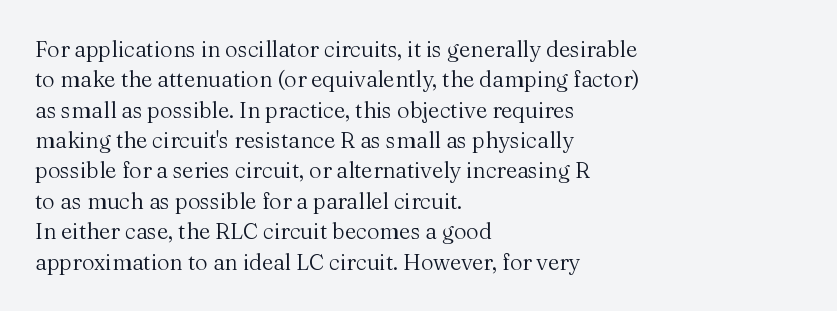
A quiet, ordinary-to-light weight characterises the typeface. The text block is weighted toward the left margin, trailing off unevenly rightward. This rendering leaves character spacing at its baseline value. Characters remain perfectly vertical along every line. The strip under each line holds only bare page.
